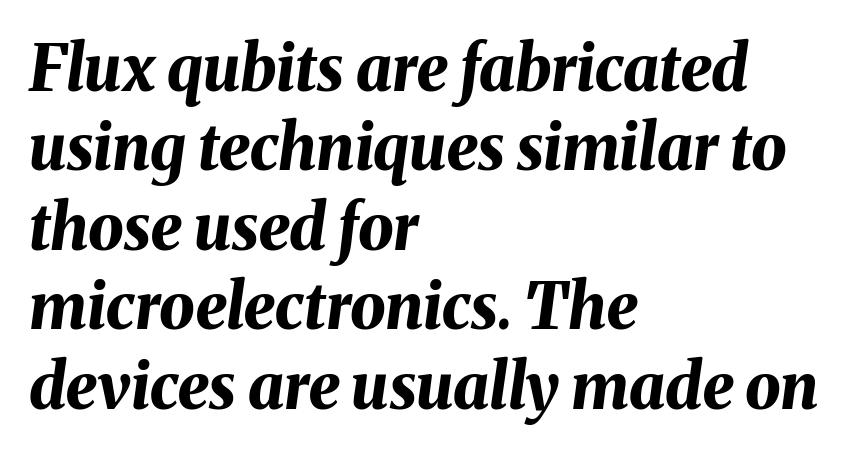
The image shows 63 px bold type, italic (leaning right); set left-aligned, normal line spacing (1.26x), normal letter spacing, not underlined; medium stroke contrast and a medium x-height.
